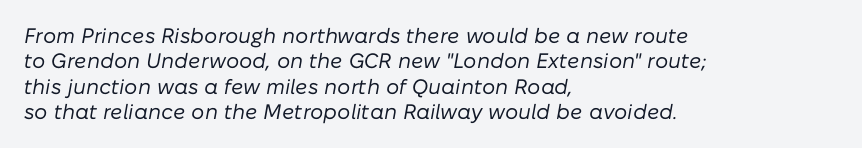
{"italic": "yes", "lean": "right", "slant_degrees": 10, "bold": "no", "underline": "no", "align": "left", "line_spacing_ratio": 1.21, "letter_spacing": "normal", "letter_spacing_em": 0.0, "glyph_px": 21}
